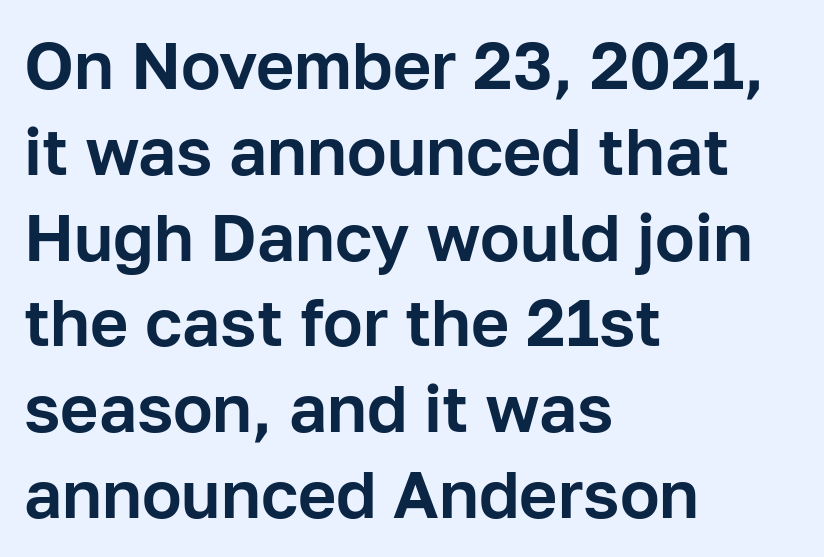
Q: Is the text italic (slanted)? A: No, it is upright.
Q: Is the typeface a serif or a sans-serif typeface? A: Sans-serif.
Q: Is the text underlined? A: No.
Q: How is the paragraph aligned? A: Left-aligned.
Q: Is the spacing between letters normal or unusually wide? A: Normal.
Q: Is the spacing between lines tight, normal or loose? A: Normal.
Q: Width (condensed, normal, or wide)? A: Normal.
Q: Stroke contrast? A: Low.
Q: x-height? A: Medium.
Q: Monospaced? A: No.
